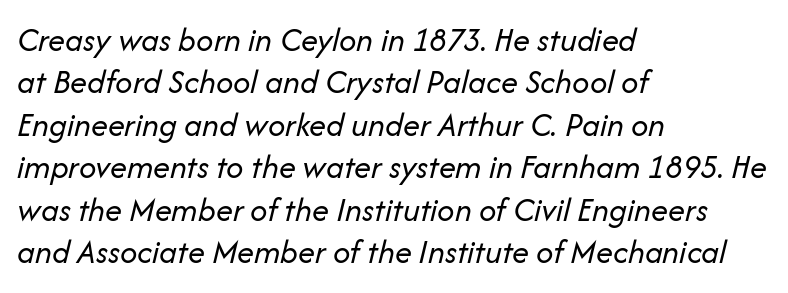
These lines sit exactly where default settings would place them. The letterforms sit at book weight or below. Short note: letters normally spaced. Think of a printed novel: that variable character pitch is what you see here. The paragraph shown leans on its left margin.
